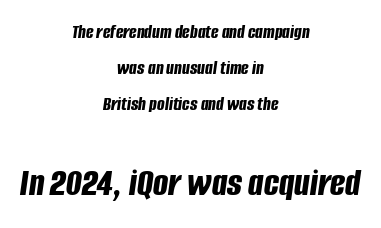
Note the varied advance widths — an 'i' is clearly narrower than an 'm'. A student would call this center alignment; a typographer would say set centered. The letters in the lower block stand taller than those in the block above. Nothing unusual about the tracking: characters are spaced as the font intends. In terms of weight, the rendering is a true, heavy bold. When letters slant like this, we call the style italic.
